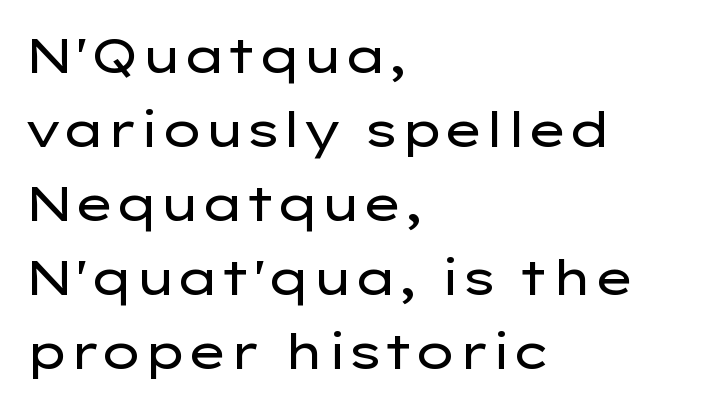
The image shows 49 px regular-weight, wide sans-serif type, upright; set left-aligned, normal line spacing (1.51x), normal letter spacing, not underlined; low stroke contrast and a medium x-height.
